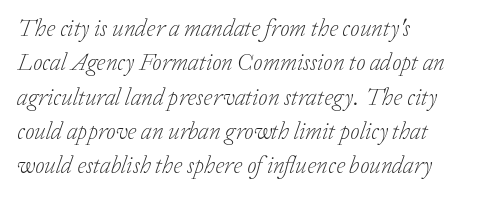
Q: Is the text bold? A: No.
Q: Is the text italic (slanted)? A: Yes, it leans right by about 20 degrees.
Q: Is the text underlined? A: No.
Q: How is the paragraph aligned? A: Left-aligned.
Q: Is the spacing between letters normal or unusually wide? A: Normal.
Q: Is the spacing between lines tight, normal or loose? A: Normal.
